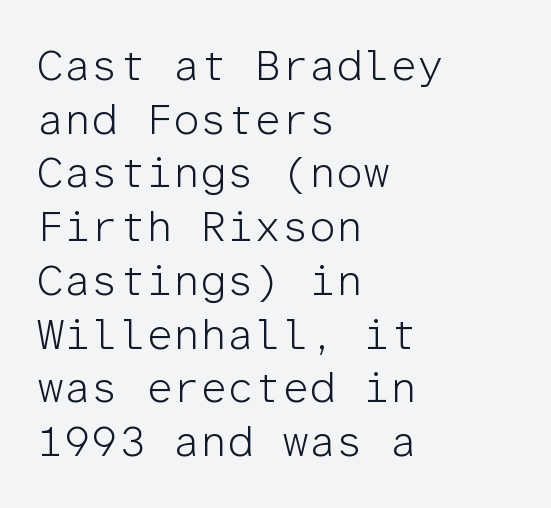
The image shows 43 px light sans-serif type, upright, monospaced; set left-aligned, normal line spacing (1.25x), normal letter spacing, not underlined; low stroke contrast and a medium x-height.
